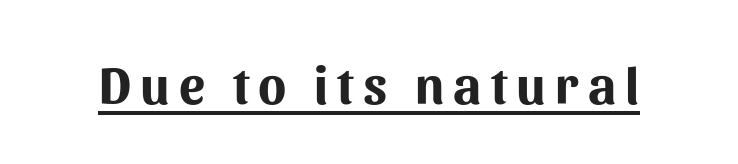
The image shows 52 px bold sans-serif type, upright; set underlined; medium stroke contrast and a medium x-height.
